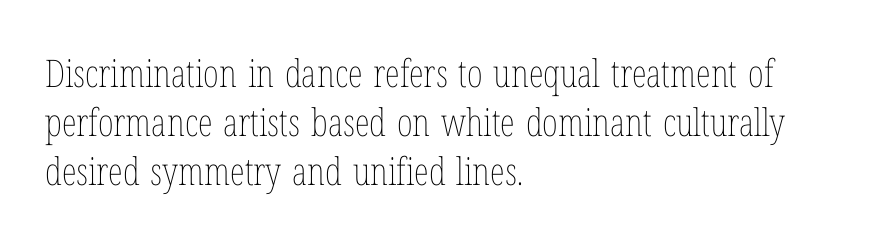
A typesetter would call this proportional, since set widths differ per character. Check under the words: just untouched page. A typesetter would call this zero additional tracking. Posture: straight, roman, zero tilt. The vertical gap from one line to the next is medium.
